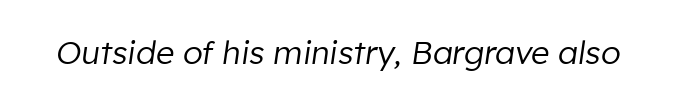
Q: Is the text bold? A: No.
Q: Is the text italic (slanted)? A: Yes, it leans right by about 8 degrees.
Q: Is the text underlined? A: No.
Q: Is the spacing between letters normal or unusually wide? A: Normal.
Q: Width (condensed, normal, or wide)? A: Normal.
Q: Stroke contrast? A: Low.
Q: x-height? A: Medium.
Q: Monospaced? A: No.
